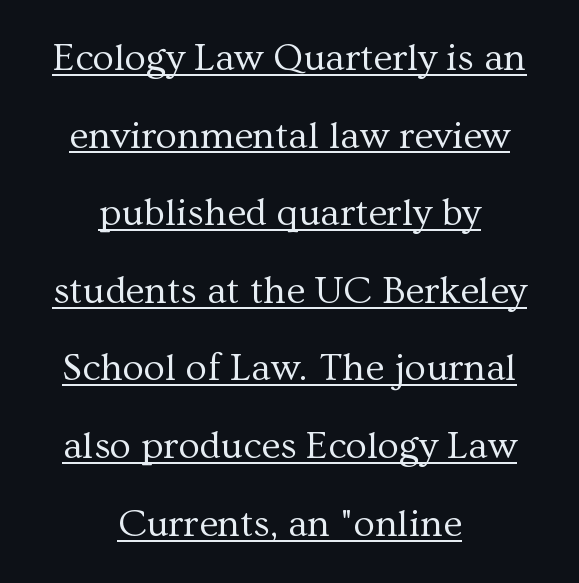
{"serif": "yes", "italic": "no", "bold": "no", "weight": "regular", "width": "normal", "stroke_contrast": "medium", "x_height": "medium", "monospaced": "no", "underline": "yes", "align": "center", "line_spacing": "loose", "line_spacing_ratio": 1.99, "letter_spacing": "normal", "letter_spacing_em": 0.0, "glyph_px": 39}
